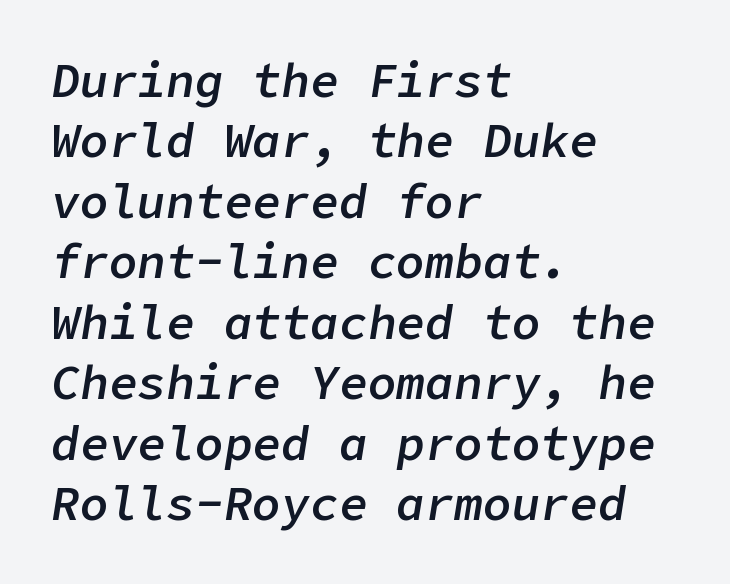
The image shows 48 px semibold type, italic (leaning right); set left-aligned, normal line spacing (1.26x), normal letter spacing, not underlined; low stroke contrast and a medium x-height.
